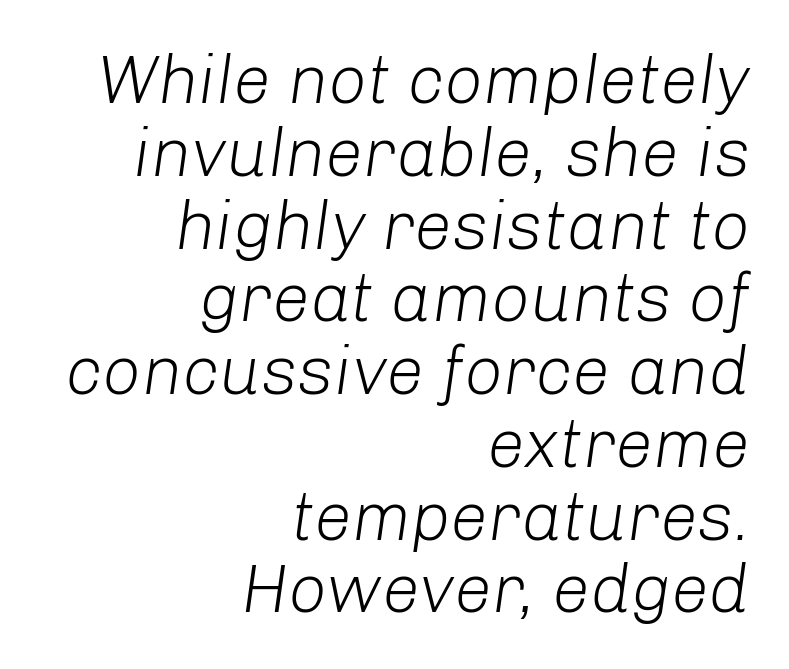
Q: Is the text bold? A: No.
Q: Is the text italic (slanted)? A: Yes, it leans right by about 8 degrees.
Q: Is the text underlined? A: No.
Q: How is the paragraph aligned? A: Right-aligned.
Q: Is the spacing between letters normal or unusually wide? A: Normal.
Q: Is the spacing between lines tight, normal or loose? A: Tight.
Q: Width (condensed, normal, or wide)? A: Normal.
Q: Stroke contrast? A: Low.
Q: x-height? A: Medium.
Q: Monospaced? A: No.
